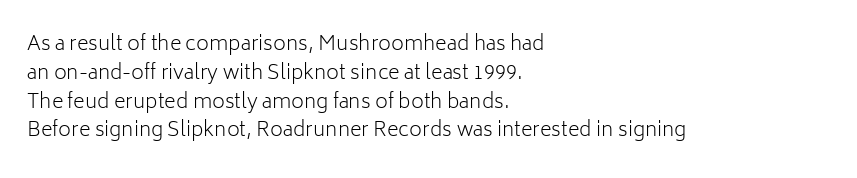
{"italic": "no", "bold": "no", "underline": "no", "align": "left", "line_spacing": "normal", "line_spacing_ratio": 1.44, "letter_spacing": "normal", "letter_spacing_em": 0.0, "glyph_px": 20}
